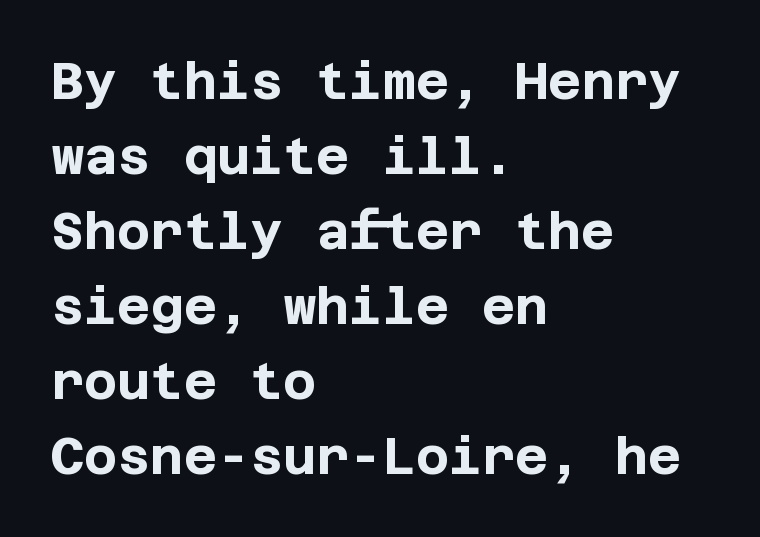
{"serif": "no", "italic": "no", "bold": "yes", "weight": "bold", "width": "normal", "stroke_contrast": "low", "x_height": "large", "underline": "no", "align": "left", "line_spacing": "normal", "line_spacing_ratio": 1.47, "letter_spacing": "normal", "letter_spacing_em": 0.0, "glyph_px": 51}
